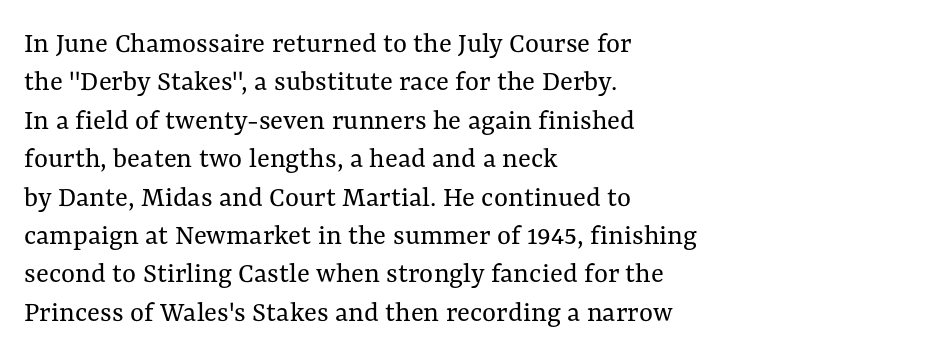
The image shows 30 px regular-weight type, upright; set left-aligned, normal line spacing (1.28x), normal letter spacing, not underlined; medium stroke contrast and a medium x-height.
